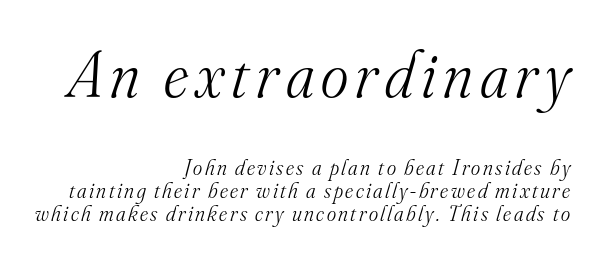
Q: Is the text bold? A: No.
Q: Is the text italic (slanted)? A: Yes, it leans right by about 16 degrees.
Q: Is the typeface a serif or a sans-serif typeface? A: Serif.
Q: Is the text underlined? A: No.
Q: How is the paragraph aligned? A: Right-aligned.
Q: Is the spacing between lines tight, normal or loose? A: Tight.
Q: Which block of text is set in a larger size, the first (top) or the second (bottom)? A: The first (top) one.
Q: Width (condensed, normal, or wide)? A: Normal.
Q: Stroke contrast? A: Medium.
Q: x-height? A: Small.
Q: Monospaced? A: No.
